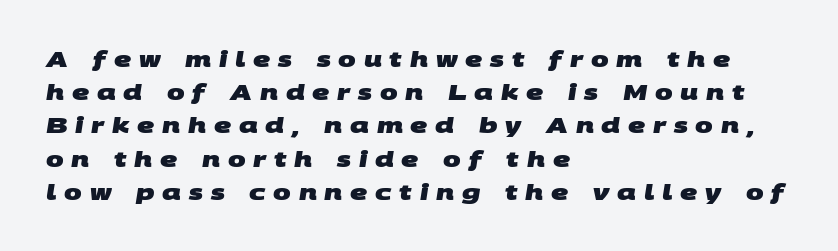
{"bold": "yes", "underline": "no", "align": "left", "line_spacing": "normal", "line_spacing_ratio": 1.58, "letter_spacing": "wide", "letter_spacing_em": 0.37, "glyph_px": 21}
